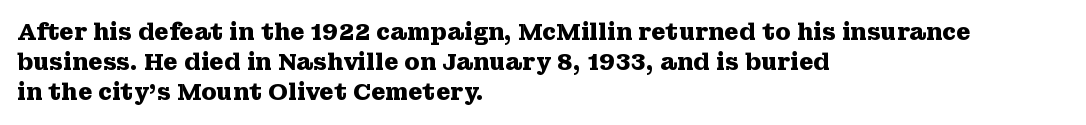
Does extra space separate the letters? No, they use regular spacing. The passage is arranged the way most books set body copy — flush left. Successive baselines arrive at the customary interval. Posture: upright roman. Is the type bold? Yes — the strokes are clearly thick and heavy.
